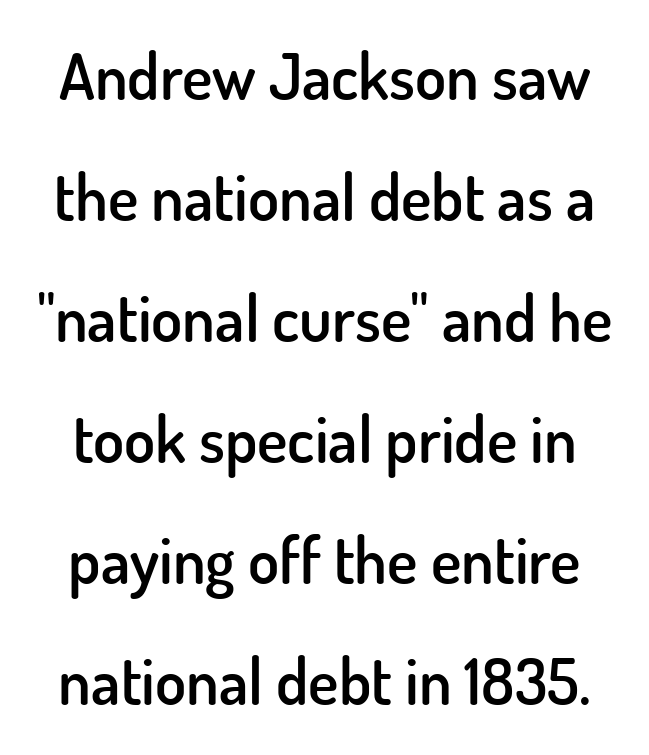
The space directly below the letters is spotless. The glyphs have the mass of a demibold cut, below bold. Nothing unusual about the tracking: characters are spaced as the font intends. Examine the stroke ends and you'll find no serifs. Spacing verdict: proportional, widths tailored to each character.
